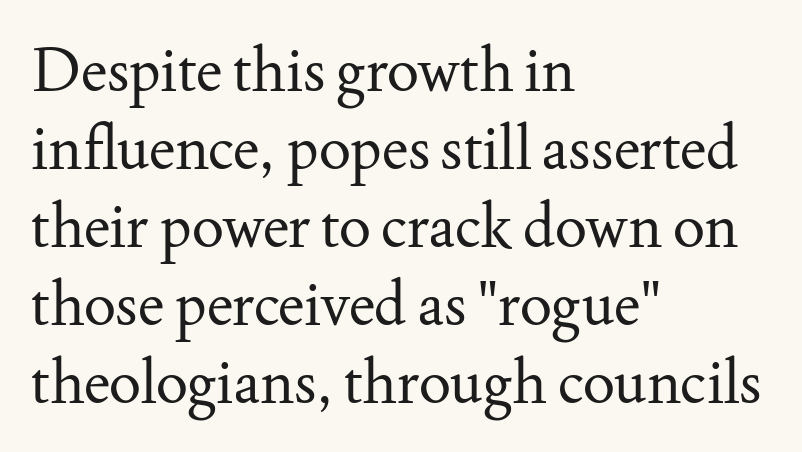
Q: Is the text bold? A: No.
Q: Is the text italic (slanted)? A: No, it is upright.
Q: Is the typeface a serif or a sans-serif typeface? A: Serif.
Q: Is the text underlined? A: No.
Q: How is the paragraph aligned? A: Left-aligned.
Q: Is the spacing between letters normal or unusually wide? A: Normal.
Q: Is the spacing between lines tight, normal or loose? A: Normal.
Q: Width (condensed, normal, or wide)? A: Normal.
Q: Stroke contrast? A: Medium.
Q: x-height? A: Small.
Q: Monospaced? A: No.
